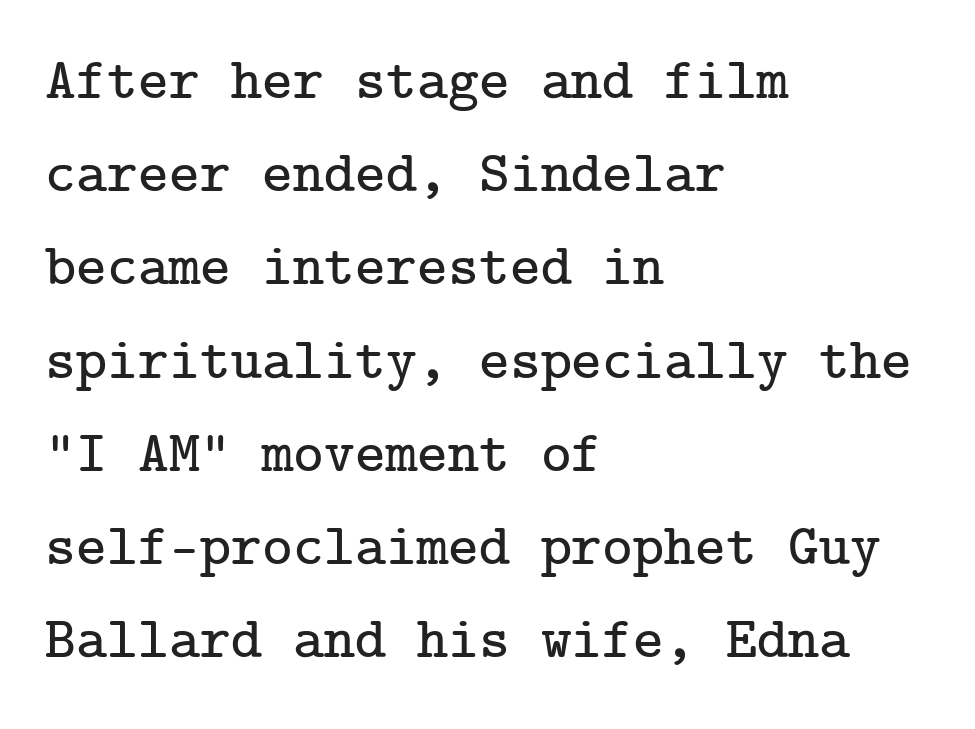
In terms of letterspacing, this is plain default setting. Posture: vertical. The glyphs in this specimen are seriffed. Horizontal alignment here is leftward, the default for most running prose. Regular leading.
